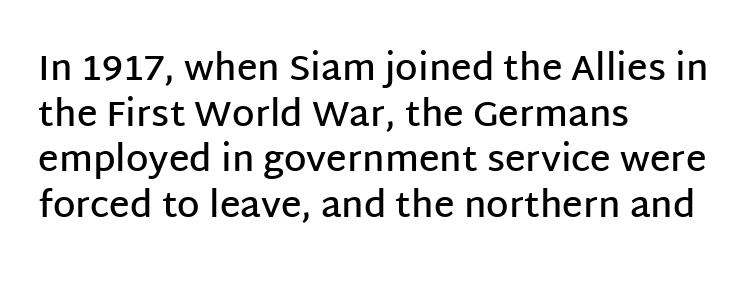
{"serif": "no", "italic": "no", "bold": "semi", "weight": "semibold", "width": "normal", "stroke_contrast": "low", "x_height": "large", "monospaced": "no", "underline": "no", "align": "left", "line_spacing": "normal", "line_spacing_ratio": 1.27, "letter_spacing": "normal", "letter_spacing_em": 0.0, "glyph_px": 36}
